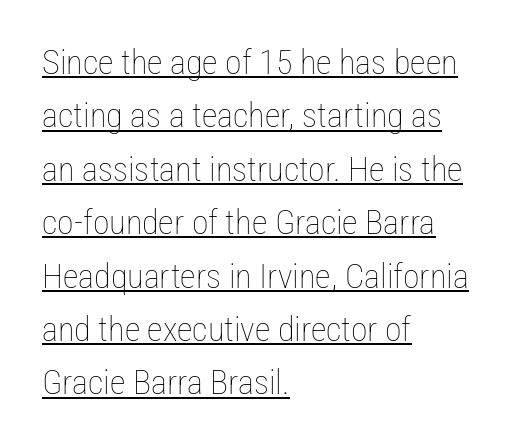
The compositor pushed each line to the left boundary. Has an underline been added? It has. The face looks like a standard text weight, possibly lighter. Proportional: the letters do not fall into vertical columns. A normal amount of white space separates one row of letters from the next. These lines were composed using upright roman letters.
